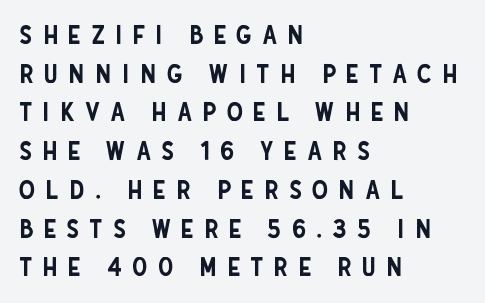
Q: Is the text italic (slanted)? A: No, it is upright.
Q: Is the text underlined? A: No.
Q: How is the paragraph aligned? A: Left-aligned.
Q: Is the spacing between letters normal or unusually wide? A: Unusually wide.
Q: Is the spacing between lines tight, normal or loose? A: Normal.
